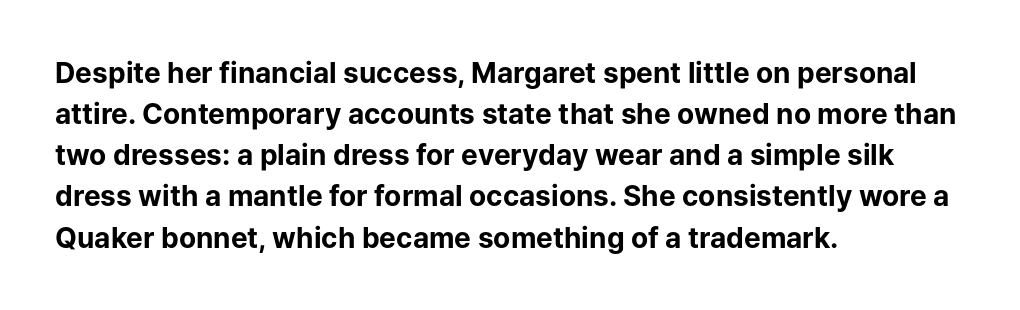
The image shows 28 px bold sans-serif type, upright; set left-aligned, normal line spacing (1.47x), normal letter spacing, not underlined; low stroke contrast and a medium x-height.
